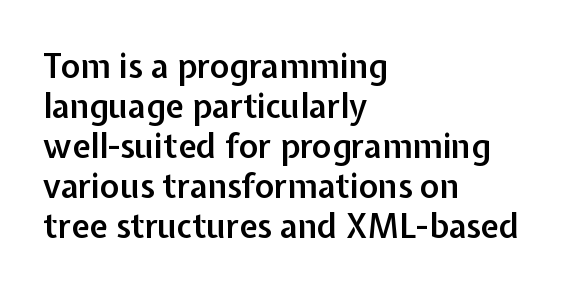
{"serif": "no", "italic": "no", "bold": "semi", "weight": "semibold", "width": "normal", "stroke_contrast": "low", "x_height": "medium", "monospaced": "no", "underline": "no", "align": "left", "line_spacing_ratio": 1.21, "letter_spacing": "normal", "letter_spacing_em": 0.0, "glyph_px": 33}
